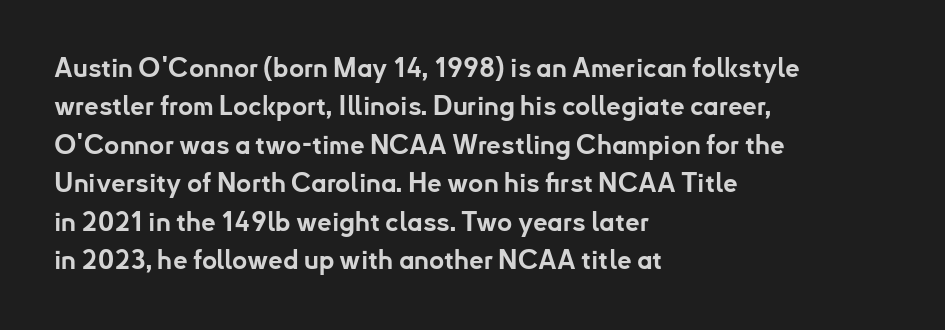
A typesetter would mark this as roman, not italic. Rule under the text: the space is simply empty. Layout note: lines flush left. The designer left line spacing at the default. What weight is shown? A full bold with thick strokes. This sample uses plain, unmodified letter spacing.
